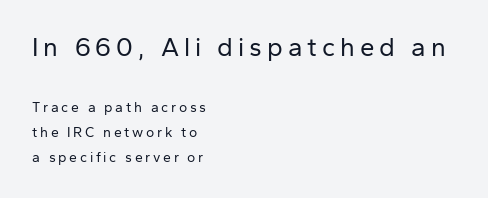
The image shows 26 px text type, upright; set left-aligned, line spacing 1.78x, not underlined; the first (top) block is 1.86x larger.
